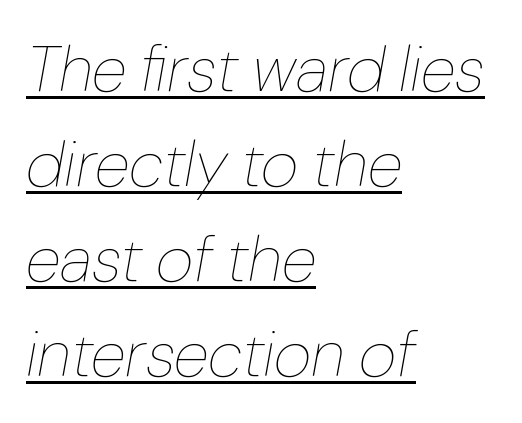
Q: Is the text bold? A: No.
Q: Is the text italic (slanted)? A: Yes, it leans right by about 10 degrees.
Q: Is the text underlined? A: Yes.
Q: How is the paragraph aligned? A: Left-aligned.
Q: Is the spacing between letters normal or unusually wide? A: Normal.
Q: Is the spacing between lines tight, normal or loose? A: Normal.
Q: Width (condensed, normal, or wide)? A: Normal.
Q: Stroke contrast? A: Low.
Q: x-height? A: Medium.
Q: Monospaced? A: No.
